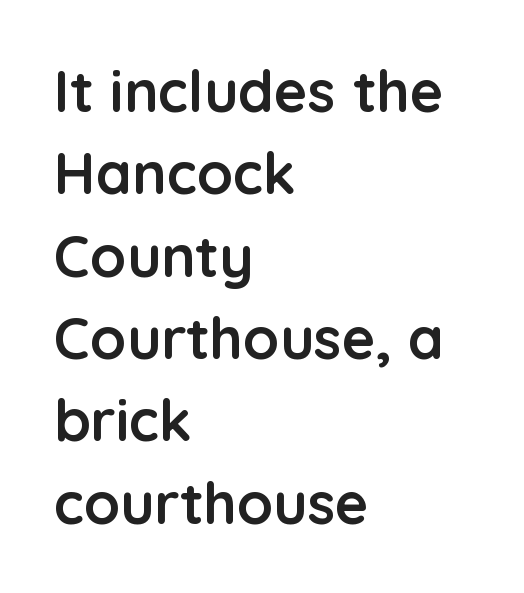
Ascenders rise straight up at ninety degrees. The face used here is proportionally spaced, like ordinary book or web type. Bare-footed words on every line. Note: no serifs on the glyphs. The passage shown is emphatically bold.
